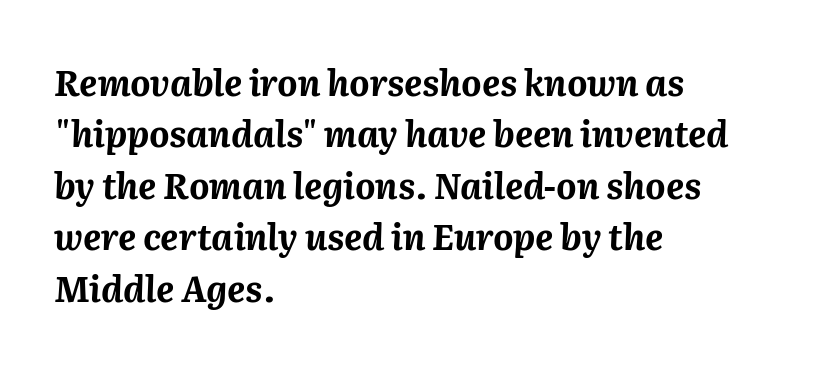
Q: Is the text bold? A: Yes.
Q: Is the text italic (slanted)? A: Yes, it leans right by about 2 degrees.
Q: Is the text underlined? A: No.
Q: How is the paragraph aligned? A: Left-aligned.
Q: Is the spacing between letters normal or unusually wide? A: Normal.
Q: Is the spacing between lines tight, normal or loose? A: Normal.
Q: Width (condensed, normal, or wide)? A: Normal.
Q: Stroke contrast? A: Medium.
Q: x-height? A: Medium.
Q: Monospaced? A: No.
